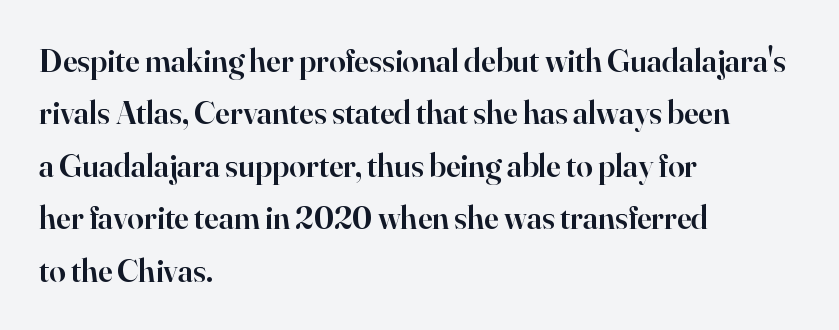
The image shows 33 px semibold serif type, upright; set left-aligned, normal line spacing (1.59x), normal letter spacing, not underlined; high stroke contrast and a small x-height.
